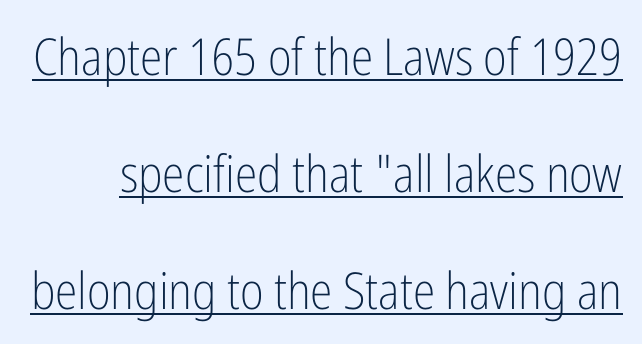
Q: Is the text bold? A: No.
Q: Is the text italic (slanted)? A: No, it is upright.
Q: Is the typeface a serif or a sans-serif typeface? A: Sans-serif.
Q: Is the text underlined? A: Yes.
Q: Is the spacing between letters normal or unusually wide? A: Normal.
Q: Is the spacing between lines tight, normal or loose? A: Loose.
Q: Width (condensed, normal, or wide)? A: Condensed.
Q: Stroke contrast? A: Low.
Q: x-height? A: Medium.
Q: Monospaced? A: No.
